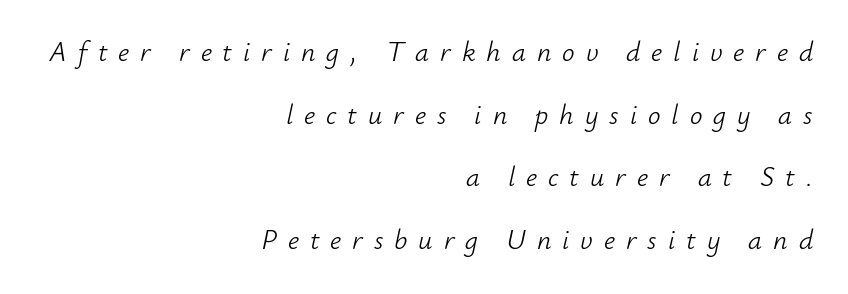
{"italic": "yes", "lean": "right", "slant_degrees": 12, "bold": "no", "weight": "light", "width": "normal", "stroke_contrast": "low", "x_height": "small", "monospaced": "no", "underline": "no", "align": "right", "line_spacing": "loose", "line_spacing_ratio": 2.24, "letter_spacing": "wide", "letter_spacing_em": 0.39, "glyph_px": 28}
